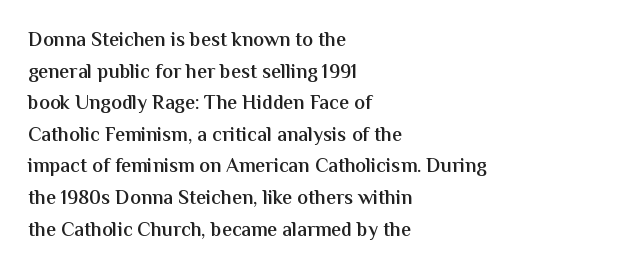
The block of text has a typical density, with ordinary space between rows. Nobody drew a line under any word here. Stroke thickness is moderately raised; the sample reads as semibold. The typography opts for an upright posture over an oblique one. Words appear dense and cohesive because spacing is normal. Where is the straight margin? On the left.
